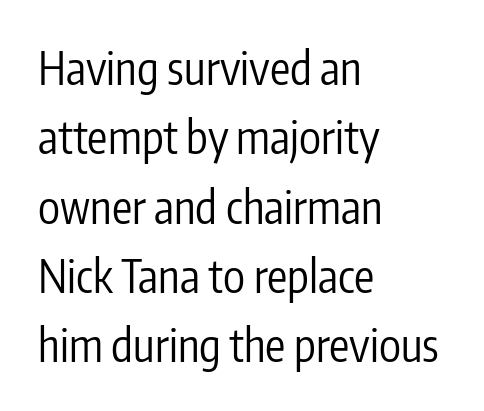
The image shows 45 px regular-weight, condensed sans-serif type, upright; set left-aligned, normal line spacing (1.54x), normal letter spacing, not underlined; low stroke contrast and a medium x-height.
